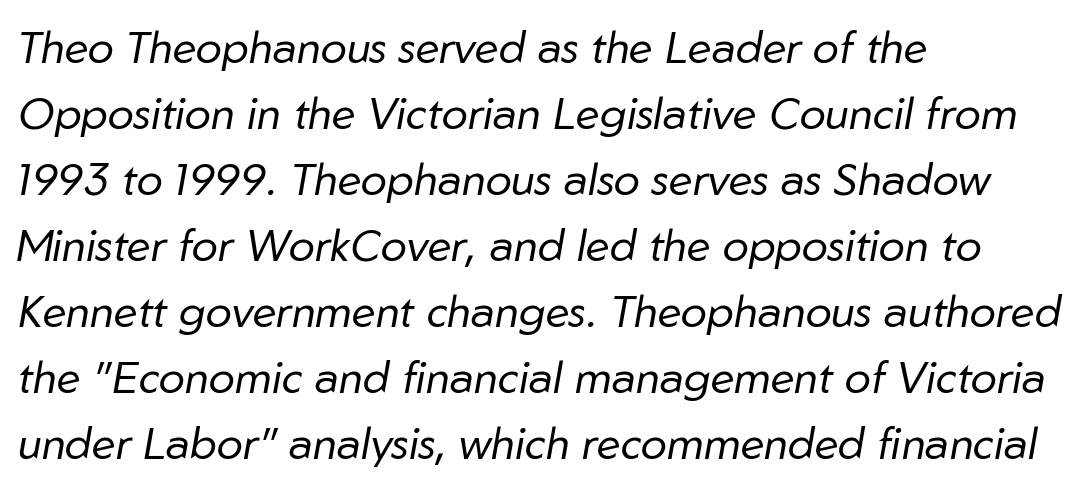
Q: Is the text bold? A: No.
Q: Is the text italic (slanted)? A: Yes, it leans right by about 10 degrees.
Q: Is the text underlined? A: No.
Q: How is the paragraph aligned? A: Left-aligned.
Q: Is the spacing between letters normal or unusually wide? A: Normal.
Q: Is the spacing between lines tight, normal or loose? A: Normal.
Q: Width (condensed, normal, or wide)? A: Normal.
Q: Stroke contrast? A: Low.
Q: x-height? A: Medium.
Q: Monospaced? A: No.
